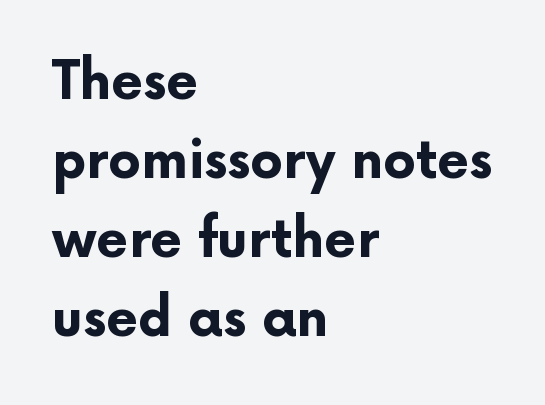
Spacing verdict: proportional, widths tailored to each character. Heavy-handed strokes throughout: this text is bold. Serif or sans? Sans — the stroke terminals are bare. Honestly, the letter spacing is just normal — you wouldn't notice it.
